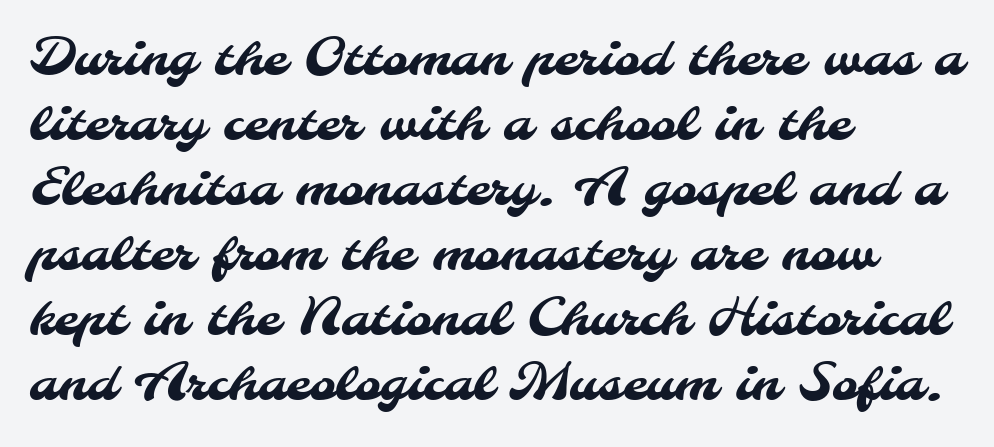
Line beginnings align vertically; line endings do not. These lines keep a tight, regular rhythm from letter to letter. A typesetter would call this proportional, since set widths differ per character. The space beneath each line is pristine and unruled. A sans-serif font was chosen for this passage. Leading: standard.
